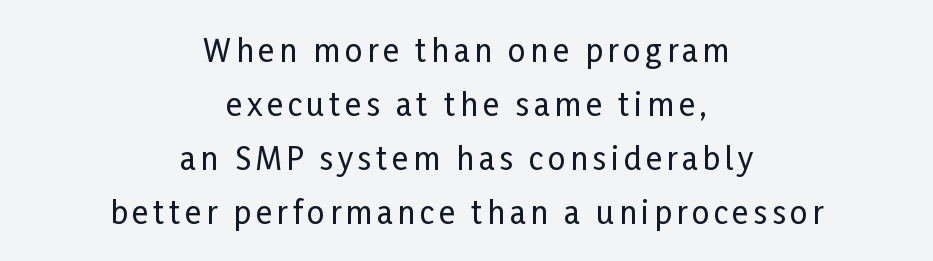
Q: Is the text italic (slanted)? A: No, it is upright.
Q: Is the typeface a serif or a sans-serif typeface? A: Sans-serif.
Q: Is the text underlined? A: No.
Q: How is the paragraph aligned? A: Centered.
Q: Width (condensed, normal, or wide)? A: Condensed.
Q: Stroke contrast? A: Low.
Q: x-height? A: Medium.
Q: Monospaced? A: No.
